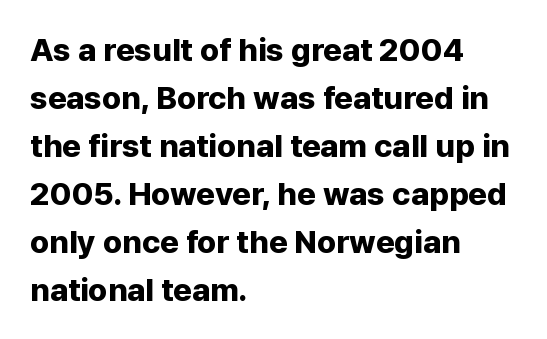
{"serif": "no", "italic": "no", "bold": "yes", "weight": "bold", "width": "normal", "stroke_contrast": "low", "x_height": "medium", "monospaced": "no", "underline": "no", "align": "left", "line_spacing": "normal", "line_spacing_ratio": 1.5, "letter_spacing": "normal", "letter_spacing_em": 0.0, "glyph_px": 32}
